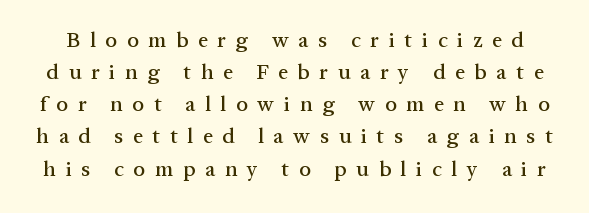
The image shows 21 px text type, upright; set normal line spacing (1.53x), unusually wide letter spacing (+0.47 em), not underlined.
